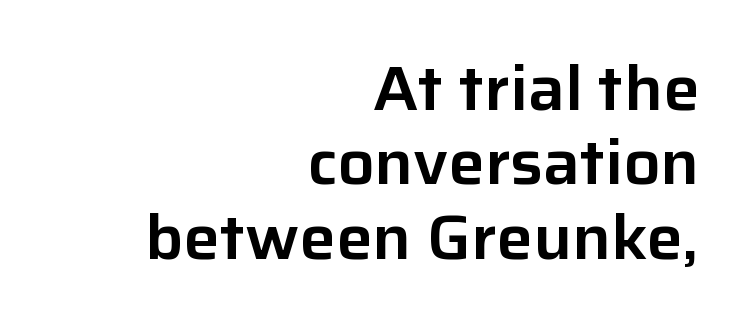
The image shows 61 px sans-serif type, upright; set right-aligned, line spacing 1.22x, normal letter spacing, not underlined; low stroke contrast and a medium x-height.
